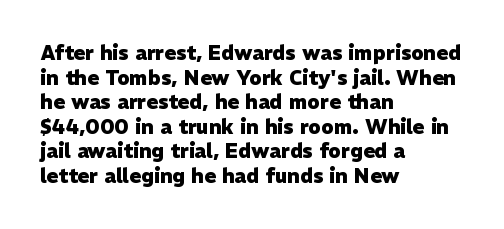
The image shows 20 px bold type, upright; set left-aligned, line spacing 1.23x, normal letter spacing, not underlined.
